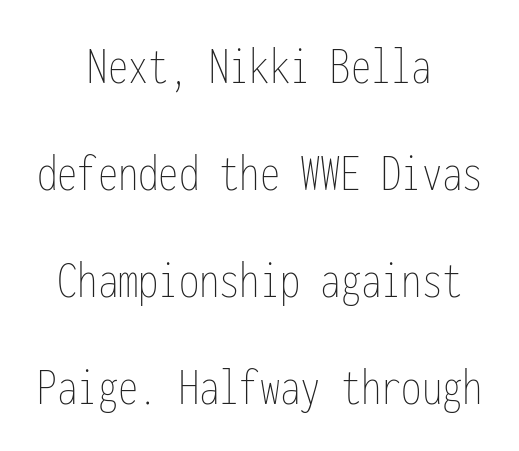
Q: Is the text bold? A: No.
Q: Is the text italic (slanted)? A: No, it is upright.
Q: Is the text underlined? A: No.
Q: How is the paragraph aligned? A: Centered.
Q: Is the spacing between letters normal or unusually wide? A: Normal.
Q: Is the spacing between lines tight, normal or loose? A: Loose.
Q: Width (condensed, normal, or wide)? A: Condensed.
Q: Stroke contrast? A: Low.
Q: x-height? A: Medium.
Q: Monospaced? A: Yes.
